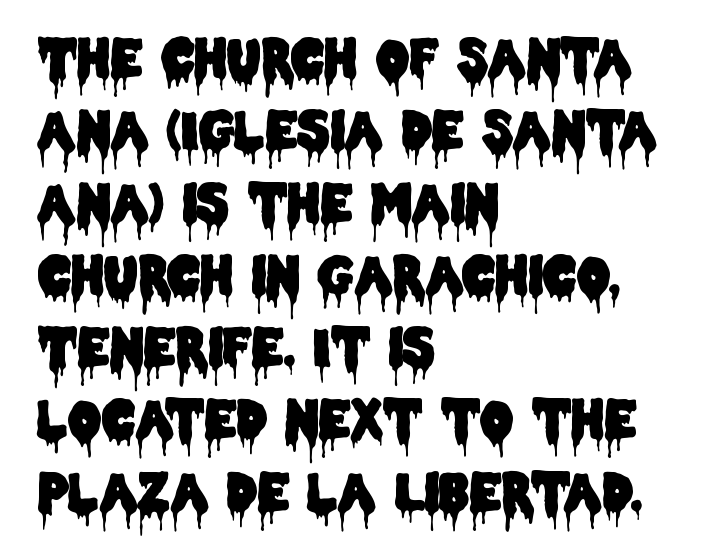
The image shows 52 px condensed sans-serif type, upright; set left-aligned, normal line spacing (1.39x), normal letter spacing, not underlined; low stroke contrast and a large x-height.
